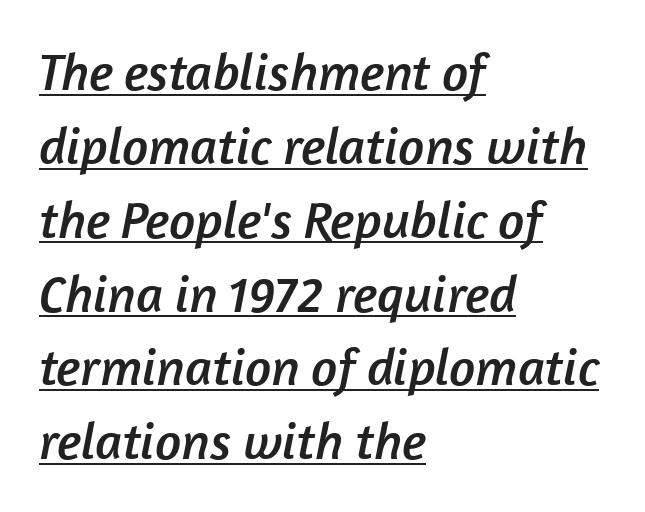
{"serif": "no", "width": "normal", "stroke_contrast": "low", "x_height": "medium", "monospaced": "no", "underline": "yes", "align": "left", "line_spacing": "normal", "line_spacing_ratio": 1.42, "letter_spacing": "normal", "letter_spacing_em": 0.0, "glyph_px": 52}
